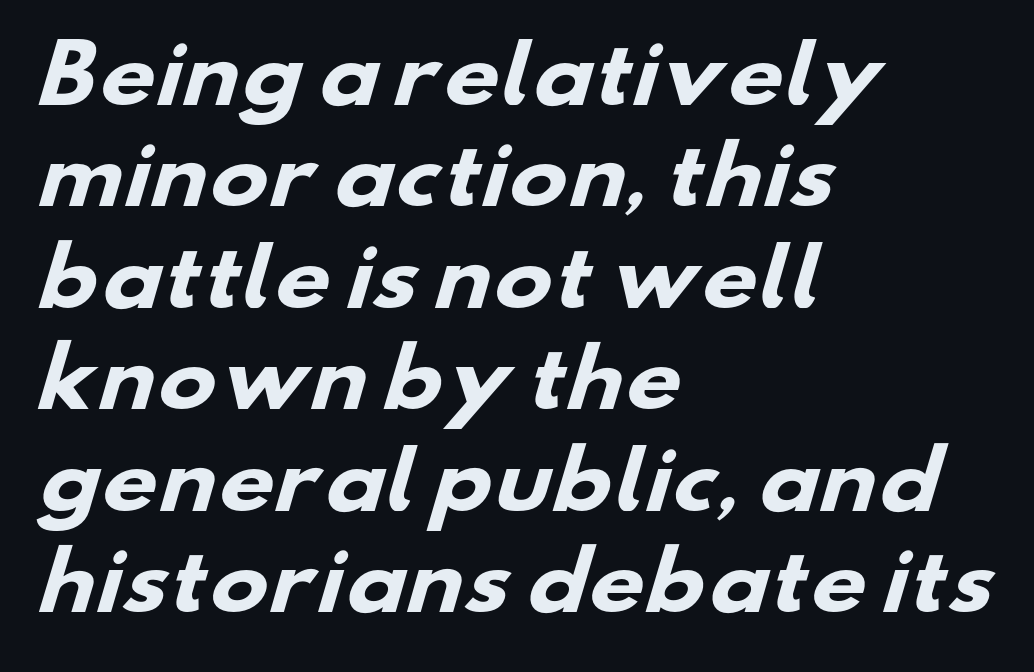
The image shows 78 px heavy, wide sans-serif type; set left-aligned, normal line spacing (1.3x), normal letter spacing, not underlined; low stroke contrast and a small x-height.
